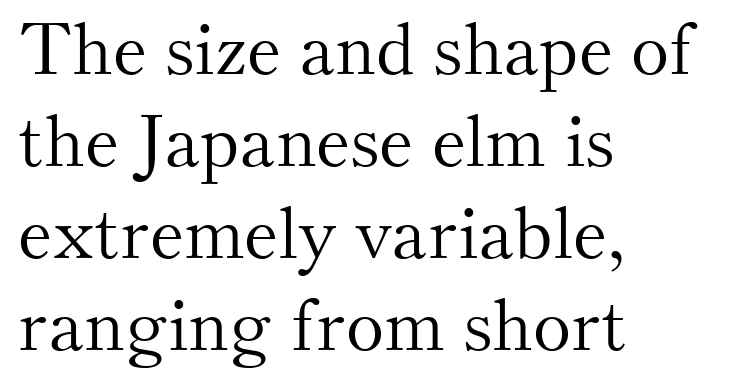
{"serif": "yes", "italic": "no", "bold": "no", "weight": "light", "width": "normal", "stroke_contrast": "medium", "x_height": "small", "monospaced": "no", "underline": "no", "align": "left", "line_spacing": "normal", "line_spacing_ratio": 1.28, "letter_spacing": "normal", "letter_spacing_em": 0.0, "glyph_px": 72}
